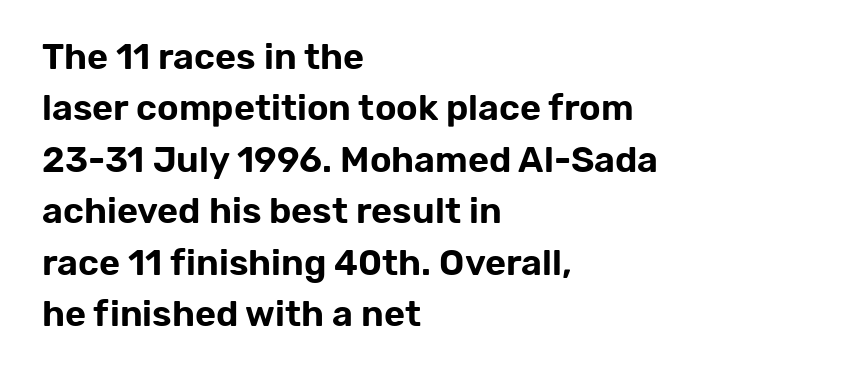
The image shows 36 px sans-serif type, upright; set left-aligned, normal line spacing (1.43x), normal letter spacing, not underlined; low stroke contrast and a medium x-height.
